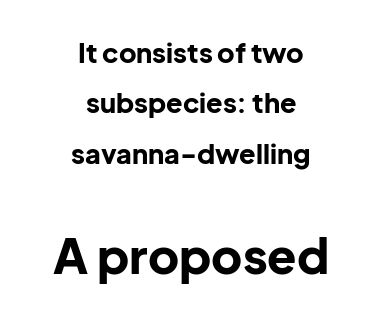
Spacing between characters is what you'd get straight out of the box. Here the designer chose a conventional face with non-uniform glyph widths. The type family on display is of the sans-serif kind. Just letters on the line, the space beneath them empty.
